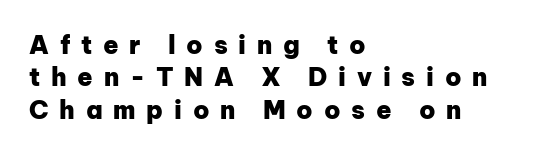
{"italic": "no", "bold": "yes", "underline": "no", "align": "left", "line_spacing": "normal", "line_spacing_ratio": 1.3, "letter_spacing": "wide", "letter_spacing_em": 0.43, "glyph_px": 25}
